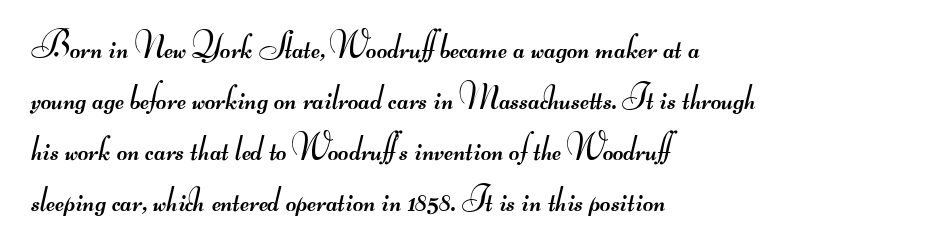
{"serif": "no", "bold": "no", "weight": "regular", "width": "wide", "stroke_contrast": "medium", "monospaced": "no", "underline": "no", "align": "left", "line_spacing": "normal", "line_spacing_ratio": 1.42, "letter_spacing": "normal", "letter_spacing_em": 0.0, "glyph_px": 36}
